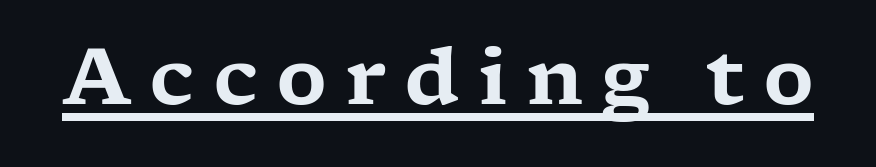
Like a heading marked for emphasis, these lines bear an underscore. Note the varied advance widths — an 'i' is clearly narrower than an 'm'. Compared with typical body copy, the letter spacing here is much looser. The glyphs in this specimen are seriffed. Unlike italic type, these characters show no tilt at all.
